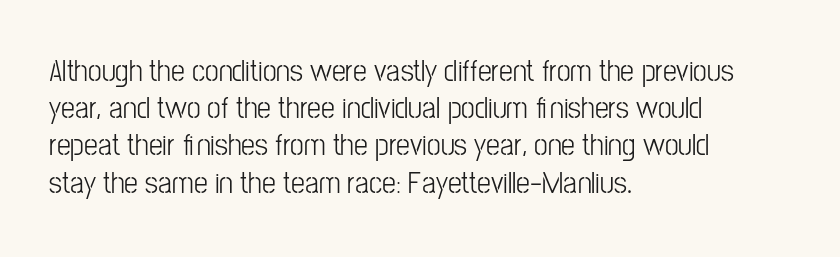
Q: Is the text bold? A: No.
Q: Is the text italic (slanted)? A: No, it is upright.
Q: Is the typeface a serif or a sans-serif typeface? A: Sans-serif.
Q: Is the text underlined? A: No.
Q: How is the paragraph aligned? A: Left-aligned.
Q: Is the spacing between letters normal or unusually wide? A: Normal.
Q: Width (condensed, normal, or wide)? A: Condensed.
Q: Stroke contrast? A: Low.
Q: x-height? A: Medium.
Q: Monospaced? A: No.
